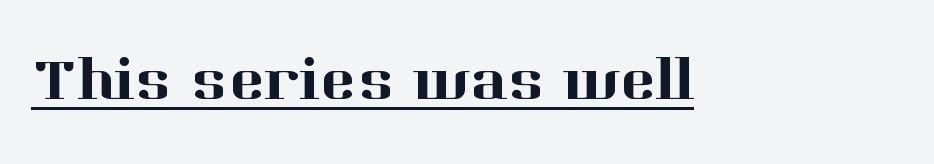
The image shows 61 px serif type, upright; set normal letter spacing, underlined; high stroke contrast and a medium x-height.
